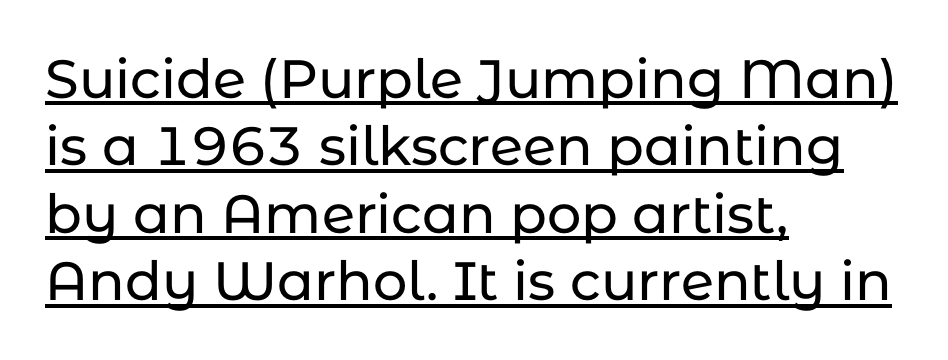
Is this a fixed-width face? No — the glyphs have proportional, varying widths. Each line starts at the same left margin while the right side varies. Quick note: interline space is typical. Nope, no serifs anywhere on these letters. Glyph-to-glyph distance matches everyday printed text.
